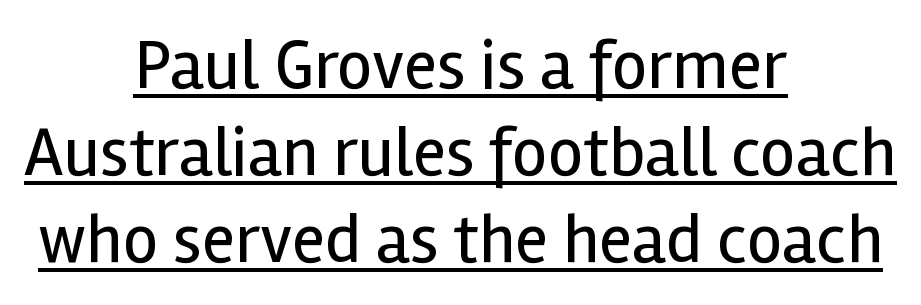
{"serif": "no", "italic": "no", "bold": "no", "weight": "regular", "width": "normal", "x_height": "medium", "monospaced": "no", "underline": "yes", "align": "center", "line_spacing_ratio": 1.24, "letter_spacing": "normal", "letter_spacing_em": 0.0, "glyph_px": 70}
